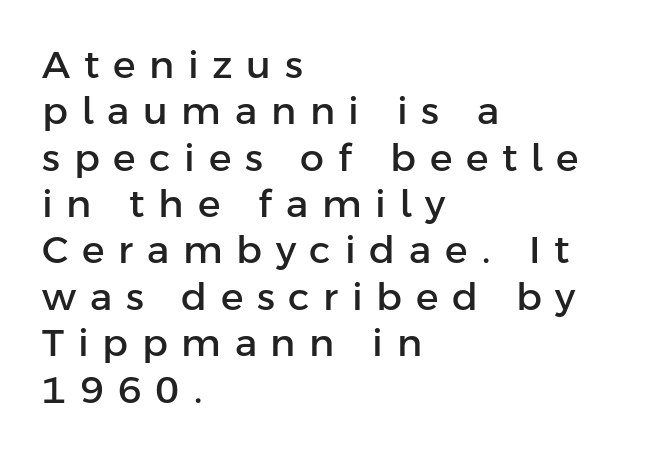
{"serif": "no", "italic": "no", "width": "normal", "stroke_contrast": "low", "x_height": "medium", "monospaced": "no", "underline": "no", "align": "left", "line_spacing_ratio": 1.22, "letter_spacing": "wide", "letter_spacing_em": 0.36, "glyph_px": 38}
